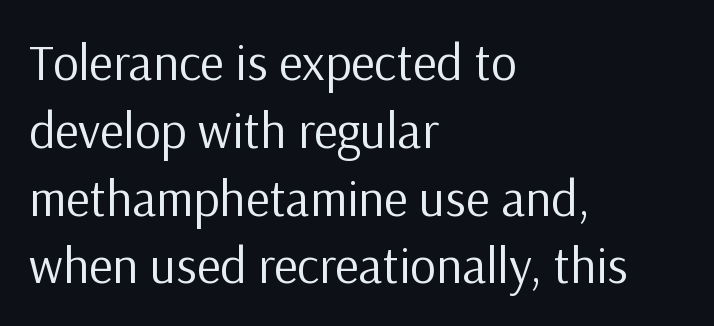
{"serif": "no", "italic": "no", "bold": "no", "weight": "regular", "width": "normal", "stroke_contrast": "low", "x_height": "medium", "monospaced": "no", "underline": "no", "align": "left", "line_spacing": "normal", "line_spacing_ratio": 1.33, "letter_spacing": "normal", "letter_spacing_em": 0.0, "glyph_px": 51}
